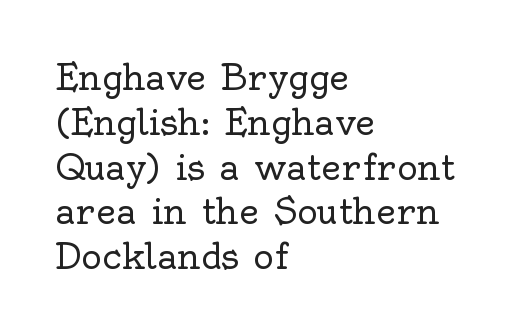
Honestly, the row spacing looks completely unremarkable. Each row of text sits above clean, open space. Counters stay open thanks to moderate or lighter strokes. This sample has the flowing, uneven cadence of proportional lettering. The horizontal fit of the characters is conventional and even. The type family on display is of the serif kind.
